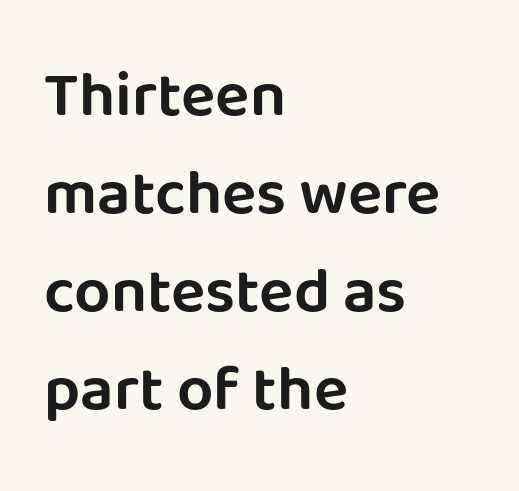
Classification — sans serif. Proportional: the letters do not fall into vertical columns. Each word holds together tightly as a unit, with standard inter-letter gaps. Glance below the letters and you will spot only blank space.
